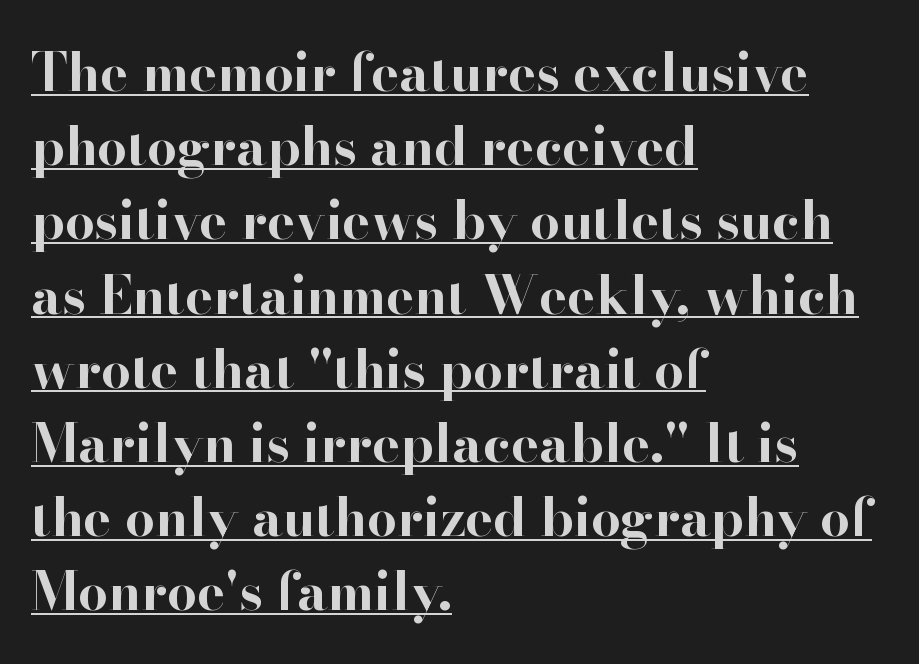
A dark, heavy texture on the line: the type is bold. A typesetter would label this face a serif. The block of text has a typical density, with ordinary space between rows. Compared with undecorated copy, this sample adds a rule below the words.
